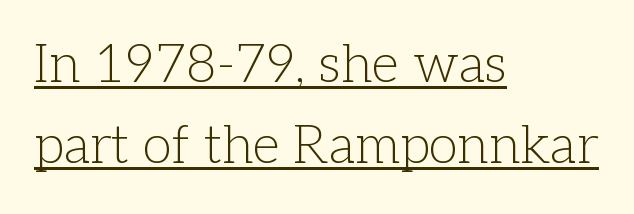
The image shows 53 px light serif type, upright; set left-aligned, normal line spacing (1.53x), normal letter spacing, underlined; low stroke contrast and a medium x-height.
